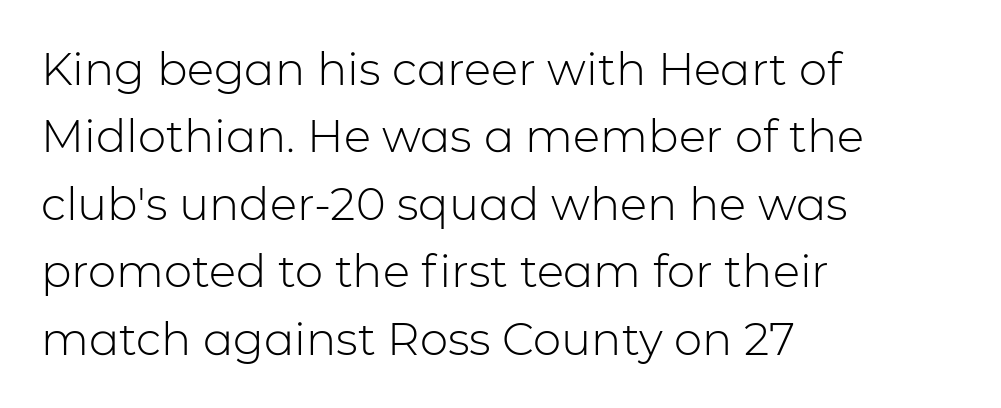
The letters advance in unequal steps, a hallmark of proportional type. If you measured baseline to baseline, you'd find a middling distance. Type style note: lacks serifs. Is the block centered? No — it sits flush against the left margin. How are the letters spaced? Ordinarily, with no added tracking.
